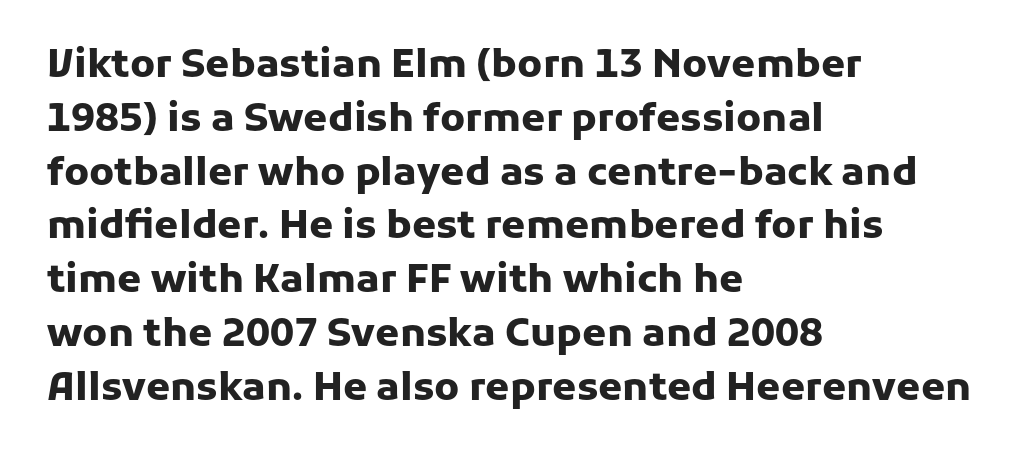
Q: Is the text bold? A: Yes.
Q: Is the text italic (slanted)? A: No, it is upright.
Q: Is the typeface a serif or a sans-serif typeface? A: Sans-serif.
Q: Is the text underlined? A: No.
Q: How is the paragraph aligned? A: Left-aligned.
Q: Is the spacing between letters normal or unusually wide? A: Normal.
Q: Is the spacing between lines tight, normal or loose? A: Normal.
Q: Width (condensed, normal, or wide)? A: Normal.
Q: Stroke contrast? A: Low.
Q: x-height? A: Medium.
Q: Monospaced? A: No.
